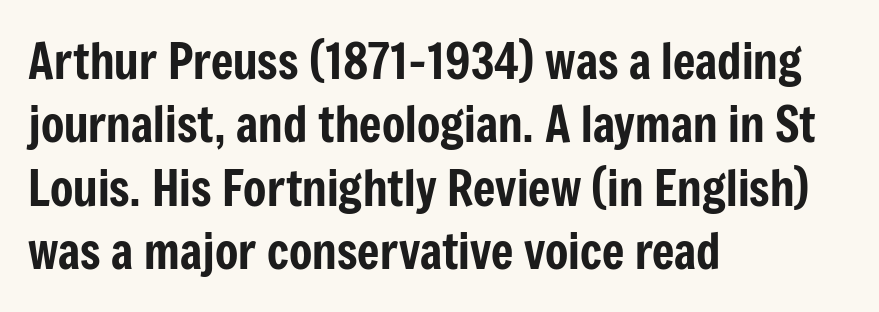
The image shows 48 px condensed sans-serif type, upright; set left-aligned, normal line spacing (1.32x), normal letter spacing, not underlined; low stroke contrast and a medium x-height.
